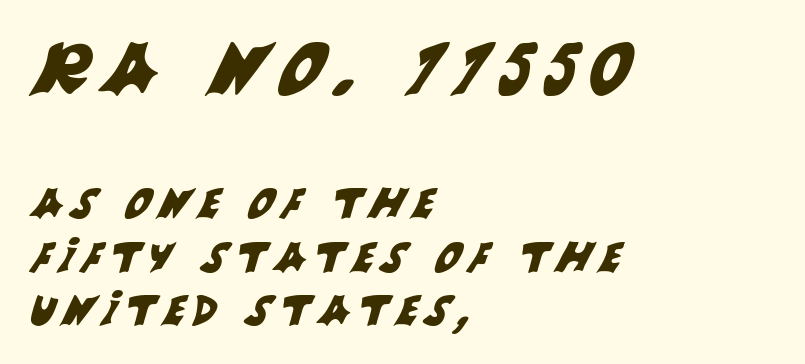
Q: Is the typeface a serif or a sans-serif typeface? A: Sans-serif.
Q: Is the text underlined? A: No.
Q: How is the paragraph aligned? A: Left-aligned.
Q: Is the spacing between lines tight, normal or loose? A: Normal.
Q: Which block of text is set in a larger size, the first (top) or the second (bottom)? A: The first (top) one.
Q: Width (condensed, normal, or wide)? A: Normal.
Q: Stroke contrast? A: Medium.
Q: x-height? A: Large.
Q: Monospaced? A: No.
